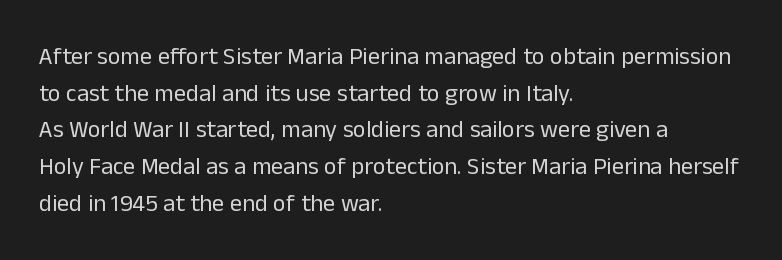
The image shows 24 px text type, upright; set left-aligned, normal line spacing (1.53x), normal letter spacing, not underlined.
